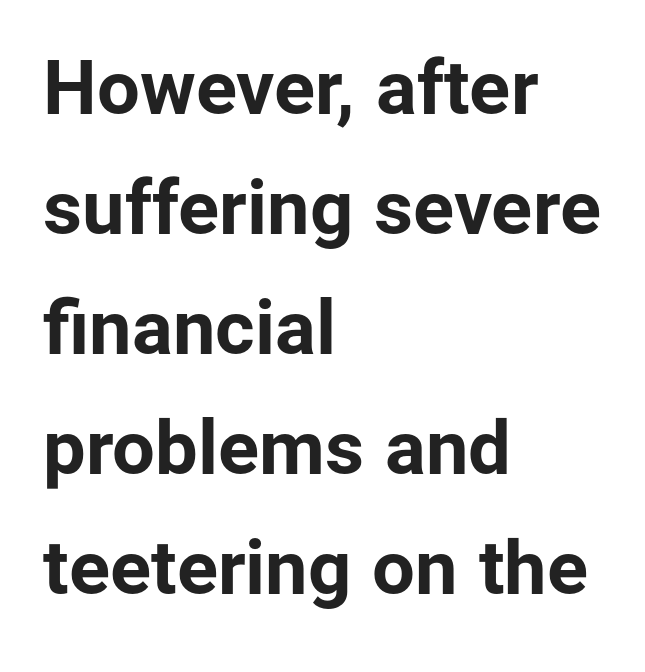
{"serif": "no", "italic": "no", "bold": "yes", "weight": "bold", "width": "normal", "stroke_contrast": "low", "x_height": "medium", "monospaced": "no", "underline": "no", "align": "left", "line_spacing": "normal", "line_spacing_ratio": 1.58, "letter_spacing": "normal", "letter_spacing_em": 0.0, "glyph_px": 76}
